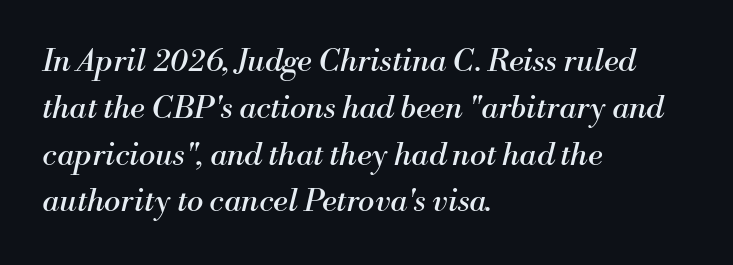
{"serif": "yes", "italic": "yes", "lean": "right", "slant_degrees": 13, "bold": "no", "weight": "regular", "width": "normal", "stroke_contrast": "medium", "x_height": "small", "monospaced": "no", "underline": "no", "align": "left", "line_spacing": "normal", "line_spacing_ratio": 1.51, "letter_spacing": "normal", "letter_spacing_em": 0.0, "glyph_px": 31}
